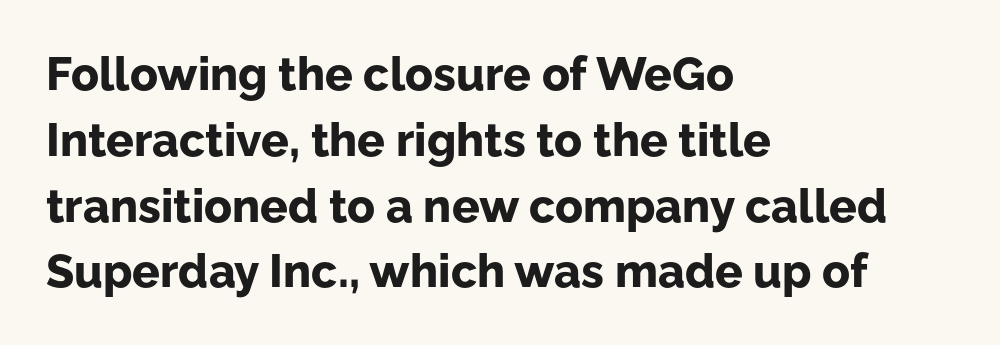
Q: Is the text bold? A: Yes.
Q: Is the text italic (slanted)? A: No, it is upright.
Q: Is the typeface a serif or a sans-serif typeface? A: Sans-serif.
Q: Is the text underlined? A: No.
Q: How is the paragraph aligned? A: Left-aligned.
Q: Is the spacing between letters normal or unusually wide? A: Normal.
Q: Is the spacing between lines tight, normal or loose? A: Normal.
Q: Width (condensed, normal, or wide)? A: Normal.
Q: Stroke contrast? A: Low.
Q: x-height? A: Medium.
Q: Monospaced? A: No.
